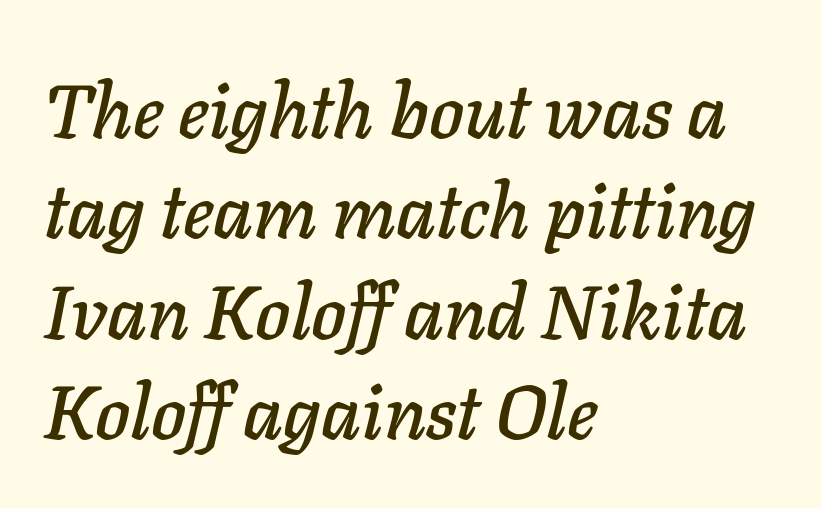
Q: Is the text italic (slanted)? A: Yes, it leans right by about 11 degrees.
Q: Is the text underlined? A: No.
Q: How is the paragraph aligned? A: Left-aligned.
Q: Is the spacing between letters normal or unusually wide? A: Normal.
Q: Is the spacing between lines tight, normal or loose? A: Normal.
Q: Width (condensed, normal, or wide)? A: Normal.
Q: Stroke contrast? A: Low.
Q: x-height? A: Medium.
Q: Monospaced? A: No.
